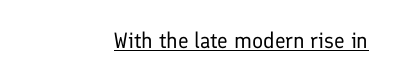
{"italic": "no", "bold": "no", "underline": "yes", "align": "right", "letter_spacing": "normal", "letter_spacing_em": 0.0, "glyph_px": 22}
